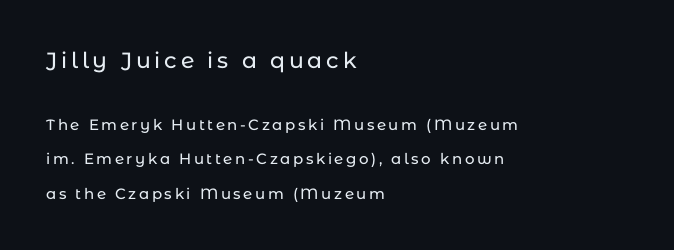
The image shows 22 px text type, upright; set left-aligned, loose line spacing (2.32x), not underlined; the first (top) block is 1.47x larger.
